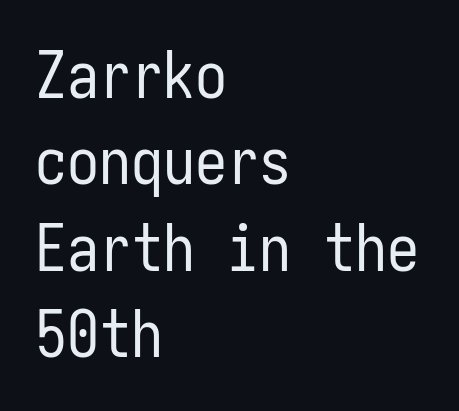
The compositor pushed each line to the left boundary. Ink coverage per letter is moderate at most. The font's upright variant was chosen for this text. Each word holds together tightly as a unit, with standard inter-letter gaps. The type family on display is of the sans-serif kind.
